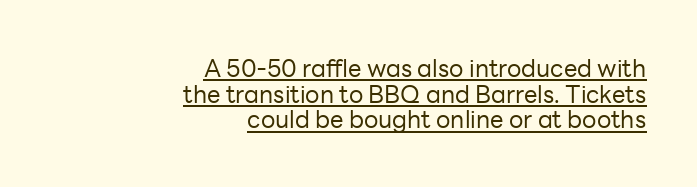
Every character sits straight up, as roman type does. Horizontal alignment here is rightward, an uncommon choice for prose. These lines keep a tight, regular rhythm from letter to letter. Unbolded letterforms with no extra heft. Every word sits above its own underline. The passage shown stacks its lines with hardly any gap.
